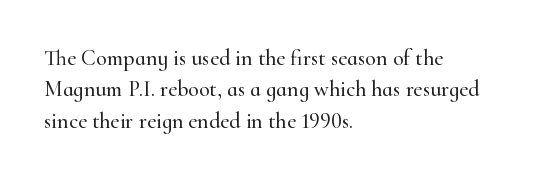
The image shows 22 px text type, upright; set left-aligned, normal line spacing (1.43x), normal letter spacing, not underlined.
